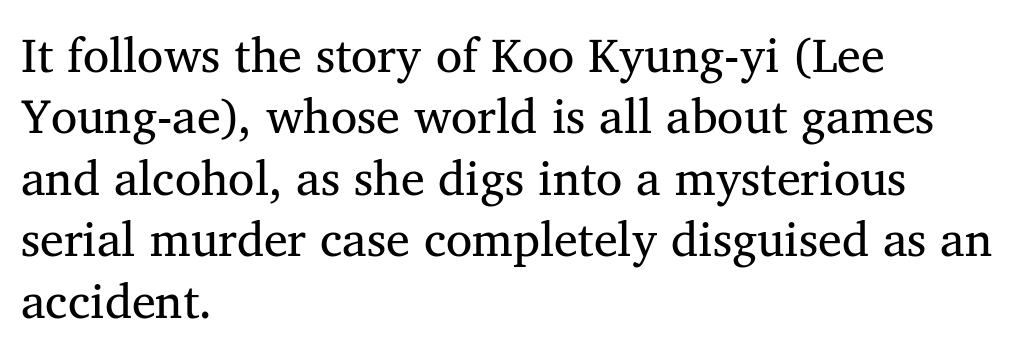
The image shows 48 px regular-weight serif type, upright; set left-aligned, normal line spacing (1.28x), normal letter spacing, not underlined; medium stroke contrast and a medium x-height.
